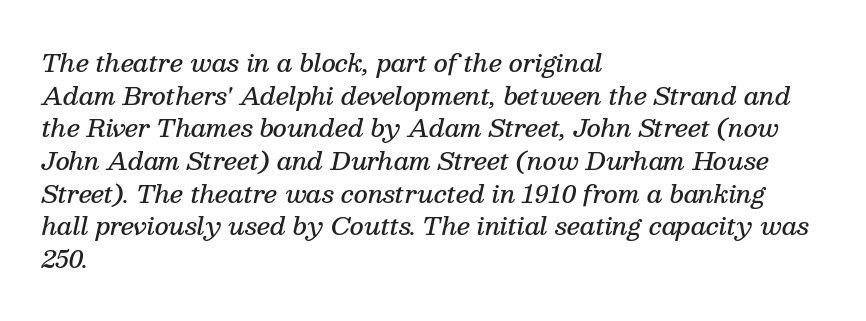
The letters are slanted; this is an italic face. Weight: semibold (demi). This sample uses plain, unmodified letter spacing. Does the copy run flush right? No — it runs flush left. The space directly below the letters is spotless. How would I describe the line gaps? Plain and ordinary.
